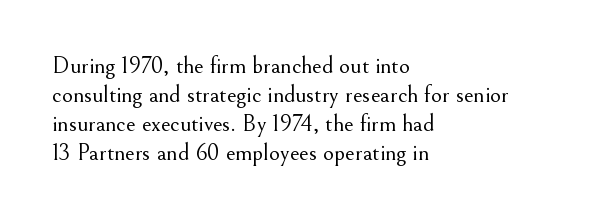
The strokes carry an ordinary text weight at most. Default kerning and tracking; the words read as compact shapes. The gap between lines stays unmarked. Does the lettering tilt? It doesn't — this is upright.
